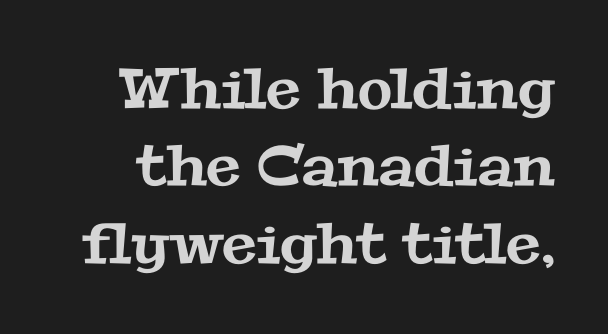
Has an underline been added? It has not. Nobody touched the tracking dial on this one. Check where the strokes stop: tiny serifs finish them off. Each letter keeps its own natural width here, so spacing adapts to shape.
